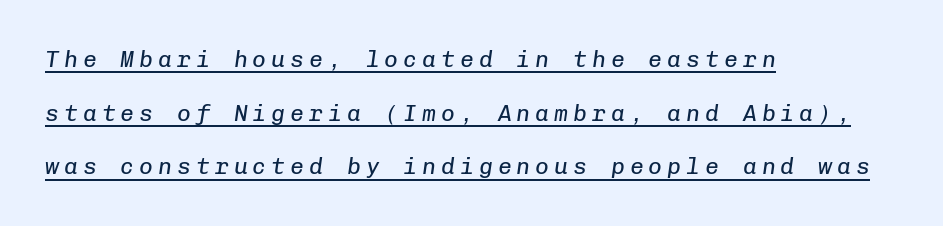
The image shows 23 px text type, italic (leaning right); set left-aligned, loose line spacing (2.33x), unusually wide letter spacing (+0.22 em), underlined.
